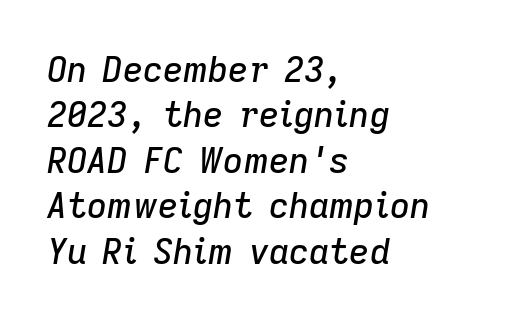
The leading is moderate, giving the passage an even texture. A typesetter would call this zero additional tracking. Leftover space on each line is placed entirely after the last word. Check the space under the baseline: it is left empty. Designer's note — italics engaged. Do the characters align in a grid? No, the font is proportional.
